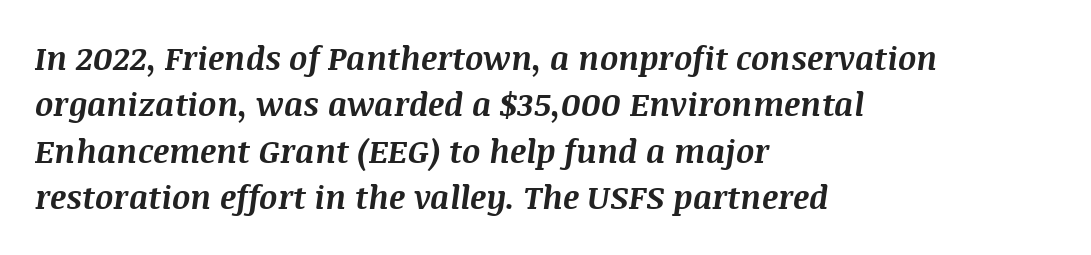
In terms of leading, this rendering sits right in the middle. Does extra space separate the letters? No, they use regular spacing. Heavy-handed strokes throughout: this text is bold. It's the slanting kind of type.
